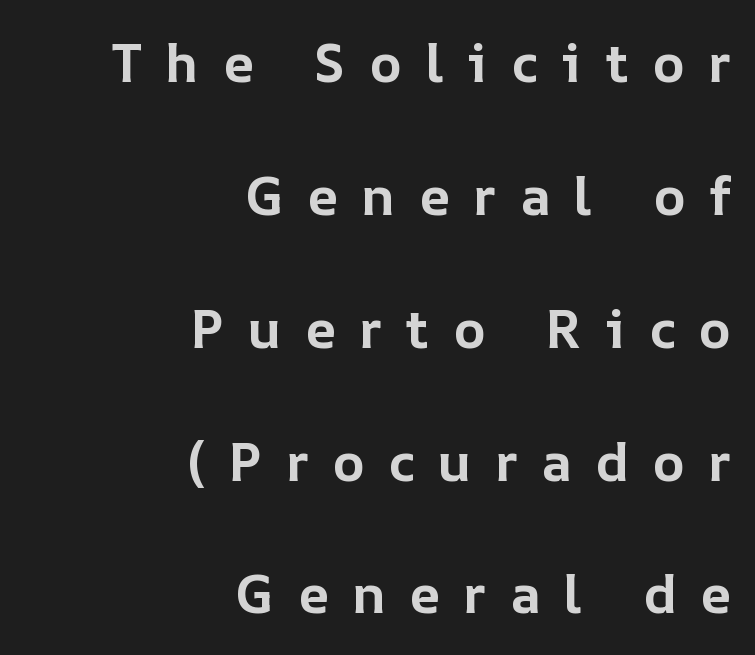
{"italic": "no", "bold": "yes", "weight": "bold", "width": "normal", "stroke_contrast": "low", "x_height": "medium", "monospaced": "no", "underline": "no", "align": "right", "line_spacing": "loose", "line_spacing_ratio": 2.46, "letter_spacing": "wide", "letter_spacing_em": 0.43, "glyph_px": 54}
